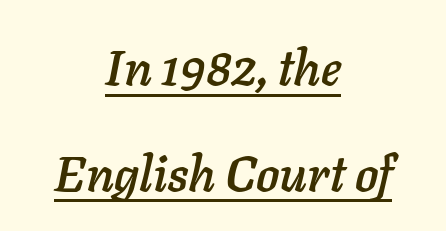
{"italic": "yes", "lean": "right", "slant_degrees": 11, "width": "normal", "stroke_contrast": "low", "x_height": "medium", "monospaced": "no", "underline": "yes", "align": "center", "line_spacing": "loose", "line_spacing_ratio": 2.16, "letter_spacing": "normal", "letter_spacing_em": 0.0, "glyph_px": 49}
